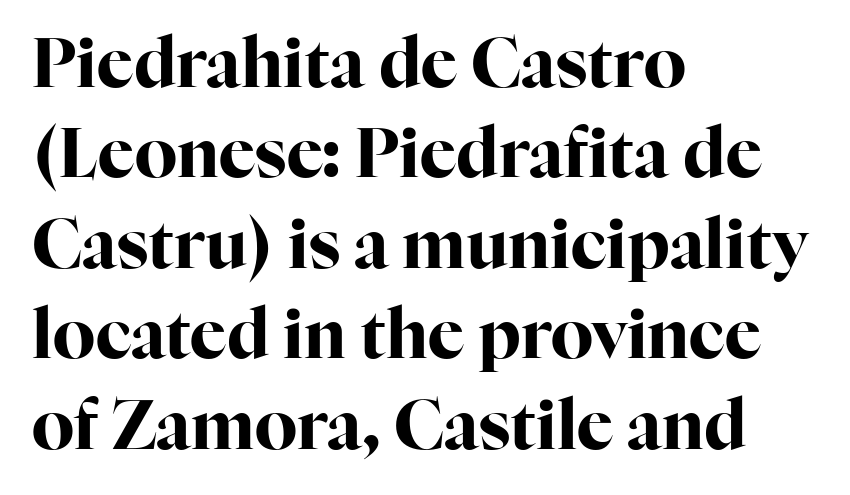
The image shows 68 px bold serif type, upright; set left-aligned, normal line spacing (1.33x), normal letter spacing, not underlined; high stroke contrast and a medium x-height.
